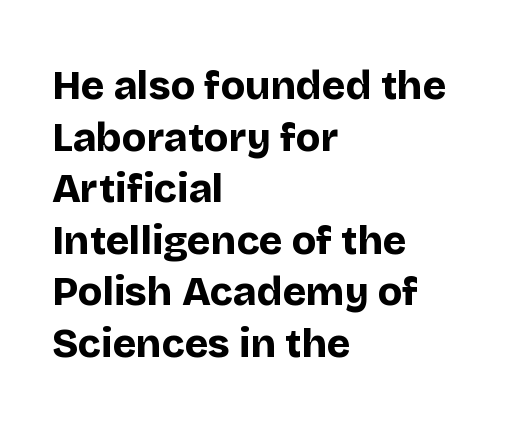
The image shows 40 px bold sans-serif type, upright; set left-aligned, normal line spacing (1.29x), normal letter spacing, not underlined; low stroke contrast and a large x-height.
